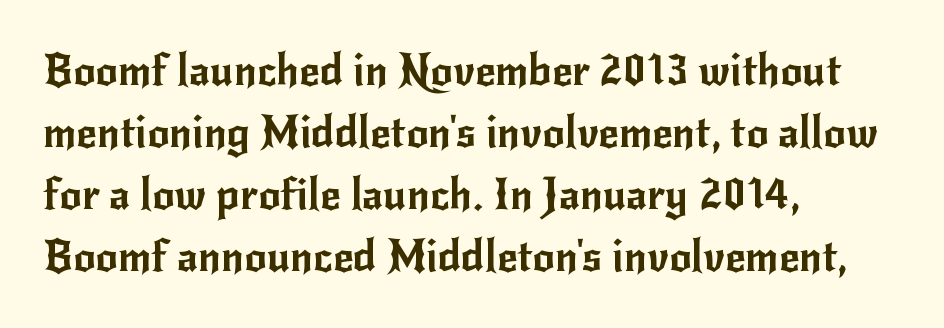
The image shows 44 px sans-serif type, upright; set left-aligned, normal line spacing (1.41x), normal letter spacing, not underlined; low stroke contrast and a small x-height.
